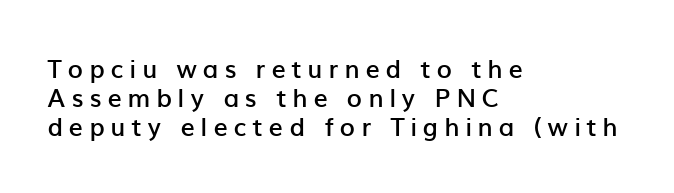
The glyphs are unaccompanied by any horizontal stroke below them. Students, this is semibold: more ink than regular, less than bold. The tracking reads as deliberately expanded to a designer's eye. Posture: vertical.
